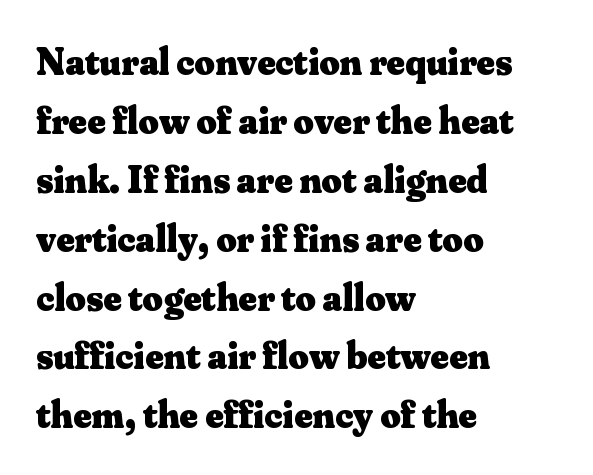
The letters stand upright; this is a roman face. Does the leading feel generous? No, just average. Bold? Absolutely — the strokes are thick and heavy. There is no visible air inserted between adjacent glyphs. Varying glyph widths throughout — classic text-font behaviour.
